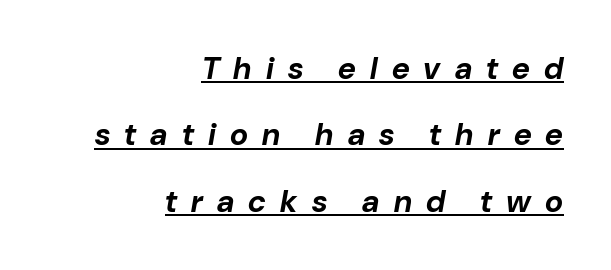
Q: Is the text bold? A: Yes.
Q: Is the text italic (slanted)? A: Yes, it leans right by about 10 degrees.
Q: Is the text underlined? A: Yes.
Q: How is the paragraph aligned? A: Right-aligned.
Q: Is the spacing between letters normal or unusually wide? A: Unusually wide.
Q: Is the spacing between lines tight, normal or loose? A: Loose.
Q: Width (condensed, normal, or wide)? A: Normal.
Q: Stroke contrast? A: Low.
Q: x-height? A: Medium.
Q: Monospaced? A: No.
